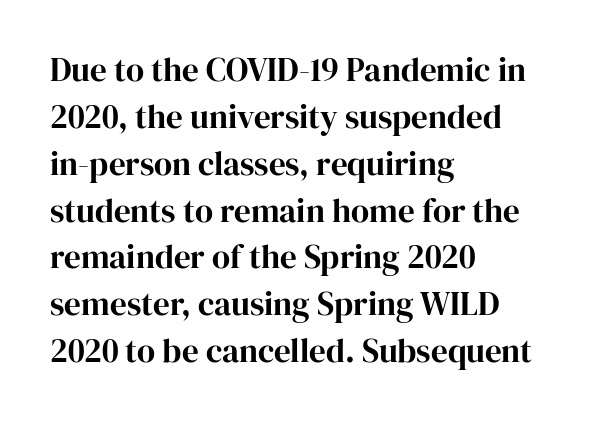
Q: Is the text italic (slanted)? A: No, it is upright.
Q: Is the typeface a serif or a sans-serif typeface? A: Serif.
Q: Is the text underlined? A: No.
Q: How is the paragraph aligned? A: Left-aligned.
Q: Is the spacing between letters normal or unusually wide? A: Normal.
Q: Is the spacing between lines tight, normal or loose? A: Normal.
Q: Width (condensed, normal, or wide)? A: Normal.
Q: Stroke contrast? A: High.
Q: x-height? A: Medium.
Q: Monospaced? A: No.
